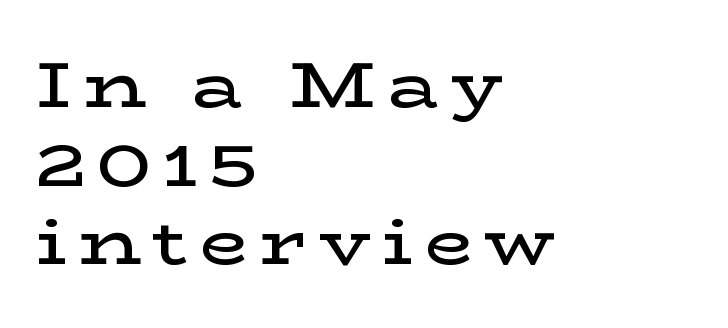
The image shows 63 px semibold, wide serif type, upright; set left-aligned, normal line spacing (1.25x), not underlined; low stroke contrast and a medium x-height.
